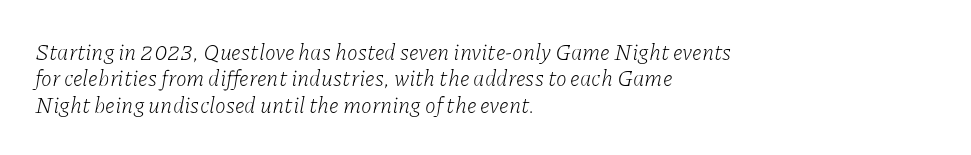
The image shows 22 px text type, italic (leaning right); set left-aligned, line spacing 1.2x, normal letter spacing, not underlined.
